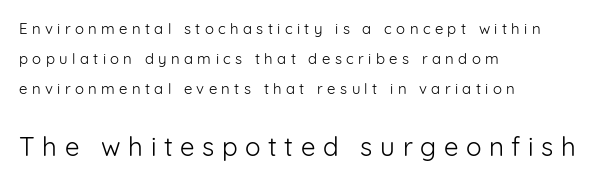
{"italic": "no", "bold": "no", "underline": "no", "align": "left", "line_spacing": "loose", "line_spacing_ratio": 2.01, "letter_spacing": "wide", "letter_spacing_em": 0.29, "larger_block": "second", "size_ratio": 1.73, "glyph_px": 26}
